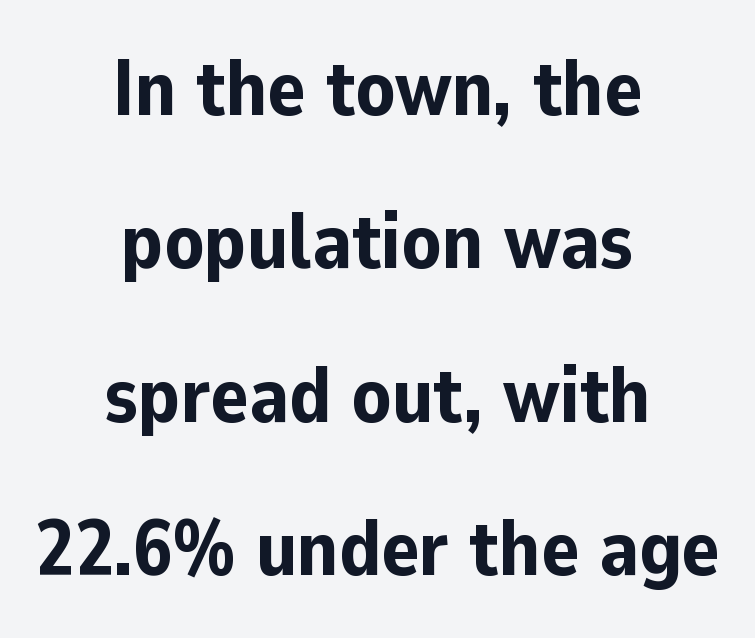
{"serif": "no", "italic": "no", "bold": "yes", "weight": "bold", "width": "normal", "stroke_contrast": "low", "x_height": "medium", "monospaced": "no", "underline": "no", "align": "center", "line_spacing": "loose", "line_spacing_ratio": 1.94, "letter_spacing": "normal", "letter_spacing_em": 0.0, "glyph_px": 79}
